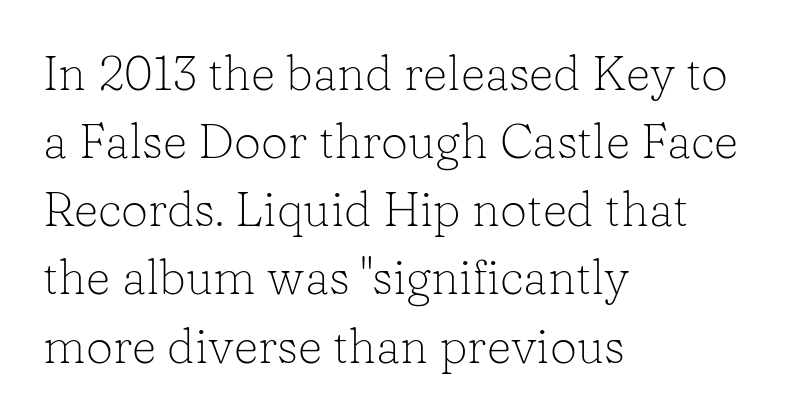
The image shows 48 px light serif type, upright; set left-aligned, normal line spacing (1.42x), normal letter spacing, not underlined; low stroke contrast and a medium x-height.
